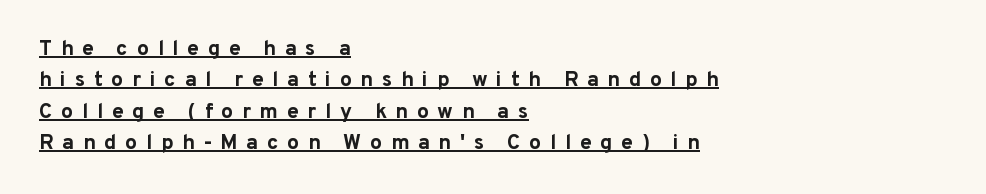
Q: Is the text bold? A: Yes.
Q: Is the text italic (slanted)? A: No, it is upright.
Q: Is the text underlined? A: Yes.
Q: How is the paragraph aligned? A: Left-aligned.
Q: Is the spacing between letters normal or unusually wide? A: Unusually wide.
Q: Is the spacing between lines tight, normal or loose? A: Normal.
